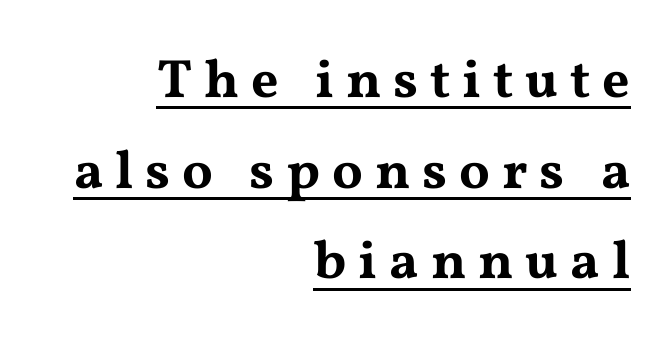
The image shows 54 px wide serif type, upright; set right-aligned, normal line spacing (1.68x), unusually wide letter spacing (+0.22 em), underlined; medium stroke contrast and a medium x-height.
